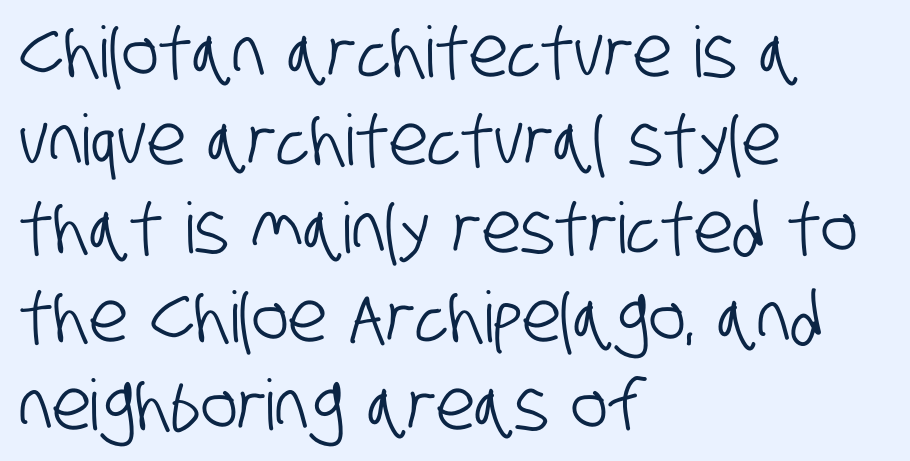
{"serif": "no", "width": "condensed", "stroke_contrast": "low", "x_height": "large", "monospaced": "no", "underline": "no", "align": "left", "line_spacing": "normal", "line_spacing_ratio": 1.26, "letter_spacing": "normal", "letter_spacing_em": 0.0, "glyph_px": 70}
